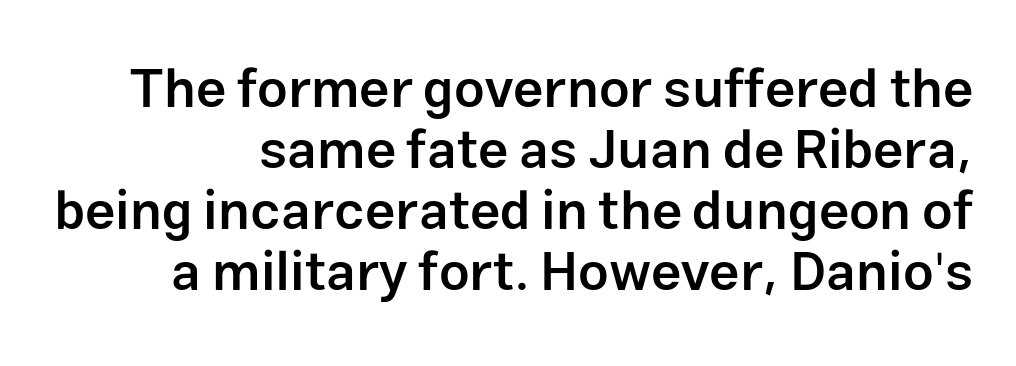
{"serif": "no", "italic": "no", "bold": "semi", "weight": "semibold", "width": "normal", "stroke_contrast": "low", "x_height": "medium", "monospaced": "no", "underline": "no", "line_spacing": "tight", "line_spacing_ratio": 1.13, "letter_spacing": "normal", "letter_spacing_em": 0.0, "glyph_px": 54}
